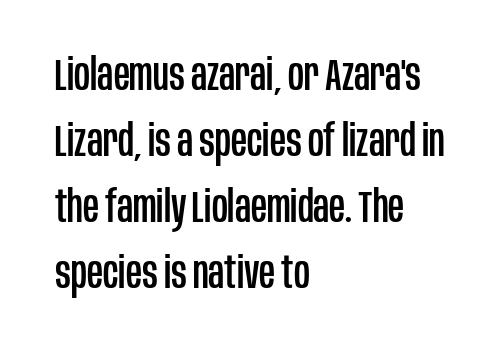
Q: Is the text italic (slanted)? A: No, it is upright.
Q: Is the typeface a serif or a sans-serif typeface? A: Sans-serif.
Q: Is the text underlined? A: No.
Q: How is the paragraph aligned? A: Left-aligned.
Q: Is the spacing between letters normal or unusually wide? A: Normal.
Q: Is the spacing between lines tight, normal or loose? A: Normal.
Q: Width (condensed, normal, or wide)? A: Condensed.
Q: Stroke contrast? A: Low.
Q: x-height? A: Large.
Q: Monospaced? A: No.
